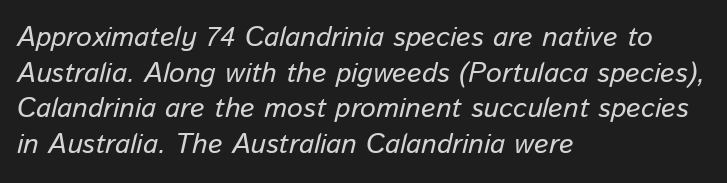
{"italic": "yes", "lean": "right", "slant_degrees": 13, "bold": "no", "weight": "regular", "width": "normal", "stroke_contrast": "low", "x_height": "medium", "monospaced": "no", "underline": "no", "align": "left", "line_spacing": "normal", "line_spacing_ratio": 1.27, "letter_spacing": "normal", "letter_spacing_em": 0.0, "glyph_px": 28}
